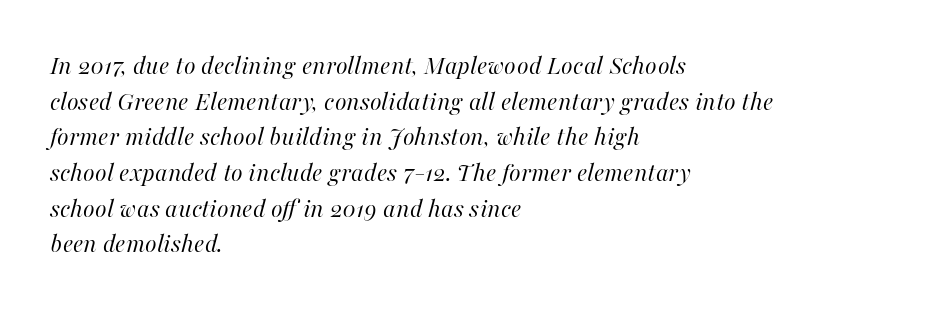
Q: Is the text bold? A: No.
Q: Is the text italic (slanted)? A: Yes, it leans right by about 16 degrees.
Q: Is the text underlined? A: No.
Q: How is the paragraph aligned? A: Left-aligned.
Q: Is the spacing between letters normal or unusually wide? A: Normal.
Q: Is the spacing between lines tight, normal or loose? A: Normal.
